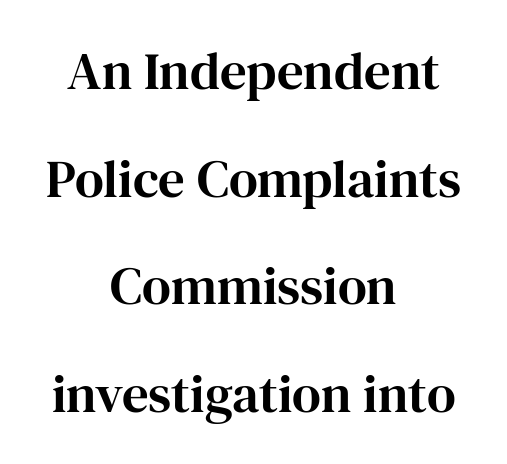
{"serif": "yes", "italic": "no", "width": "normal", "stroke_contrast": "high", "x_height": "medium", "monospaced": "no", "underline": "no", "align": "center", "line_spacing": "loose", "line_spacing_ratio": 2.03, "letter_spacing": "normal", "letter_spacing_em": 0.0, "glyph_px": 53}
